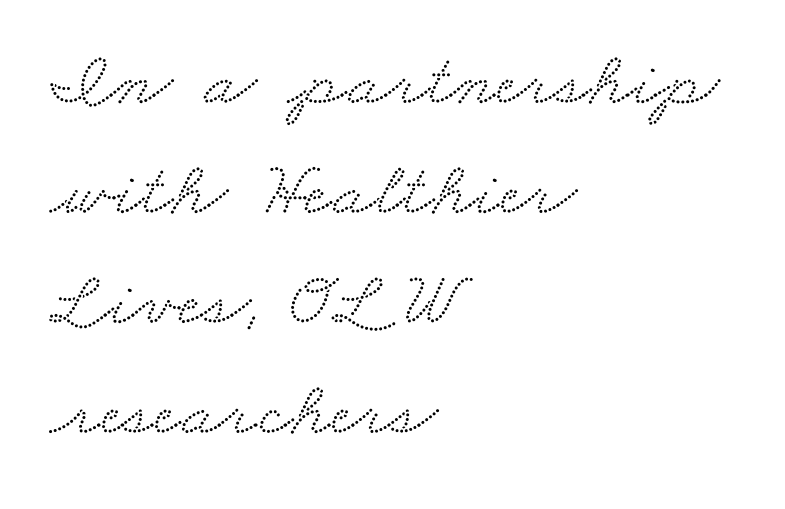
{"serif": "yes", "width": "wide", "stroke_contrast": "medium", "x_height": "small", "monospaced": "no", "underline": "no", "align": "left", "line_spacing": "normal", "line_spacing_ratio": 1.43, "letter_spacing": "normal", "letter_spacing_em": 0.0, "glyph_px": 77}
